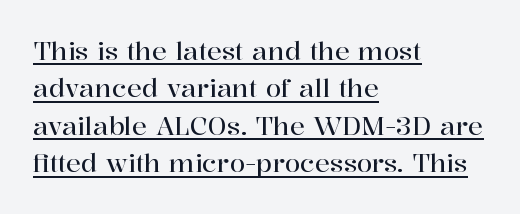
Q: Is the text italic (slanted)? A: No, it is upright.
Q: Is the text underlined? A: Yes.
Q: How is the paragraph aligned? A: Left-aligned.
Q: Is the spacing between letters normal or unusually wide? A: Normal.
Q: Is the spacing between lines tight, normal or loose? A: Normal.
